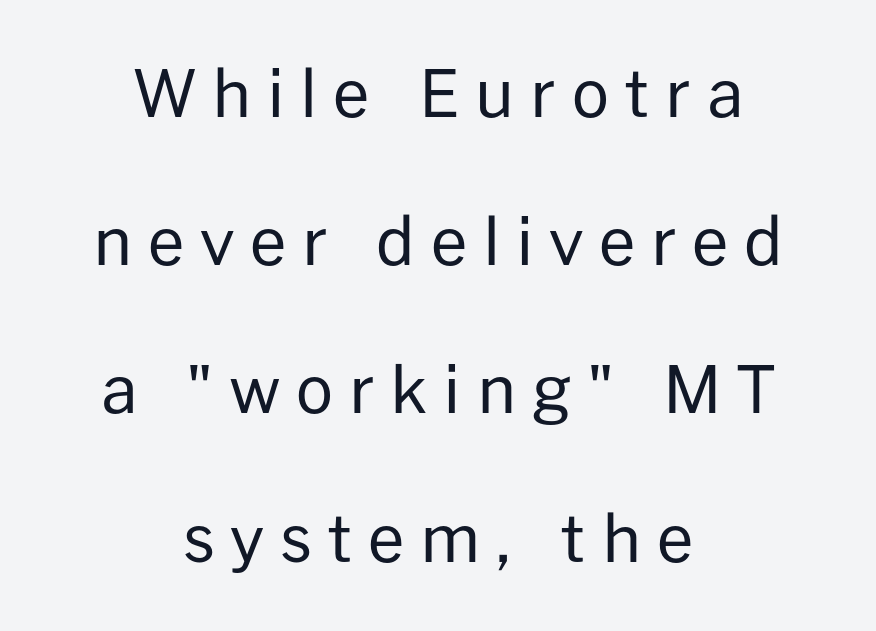
The image shows 65 px regular-weight sans-serif type, upright; set centered, loose line spacing (2.28x), unusually wide letter spacing (+0.24 em), not underlined; low stroke contrast and a medium x-height.
